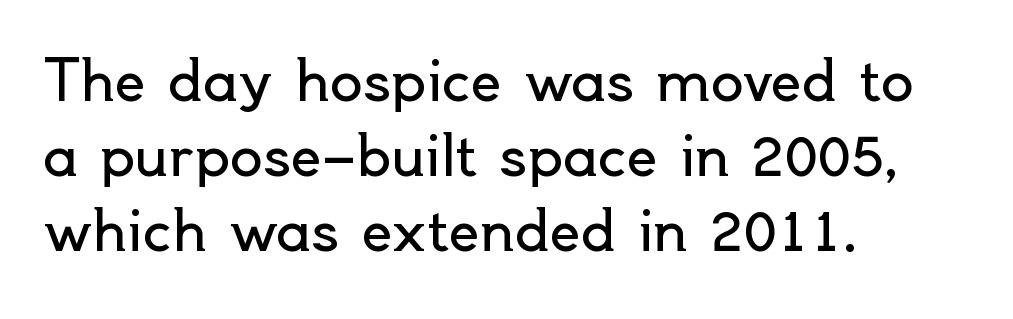
{"serif": "no", "italic": "no", "bold": "no", "weight": "regular", "width": "normal", "x_height": "small", "monospaced": "no", "underline": "no", "align": "left", "line_spacing": "normal", "line_spacing_ratio": 1.36, "letter_spacing": "normal", "letter_spacing_em": 0.0, "glyph_px": 55}
